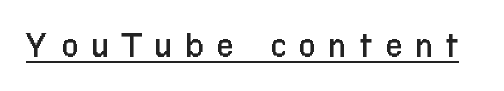
Looks like someone drew a line under every word here. No chunkiness to these letters — they're not bold. What stands out about the letter spacing? Its width — letters are far apart. Letterform terminals end flat and unadorned throughout the passage. Each letter keeps its own natural width here, so spacing adapts to shape.
